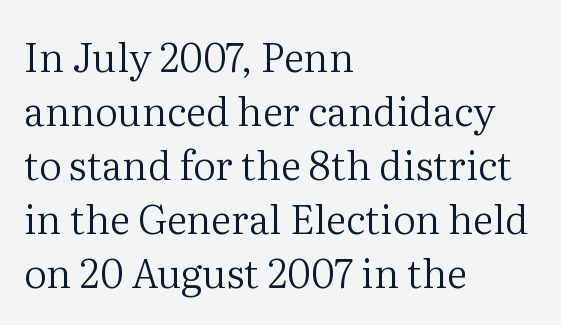
The image shows 40 px regular-weight serif type, upright; set left-aligned, normal line spacing (1.35x), normal letter spacing, not underlined; medium stroke contrast and a medium x-height.
